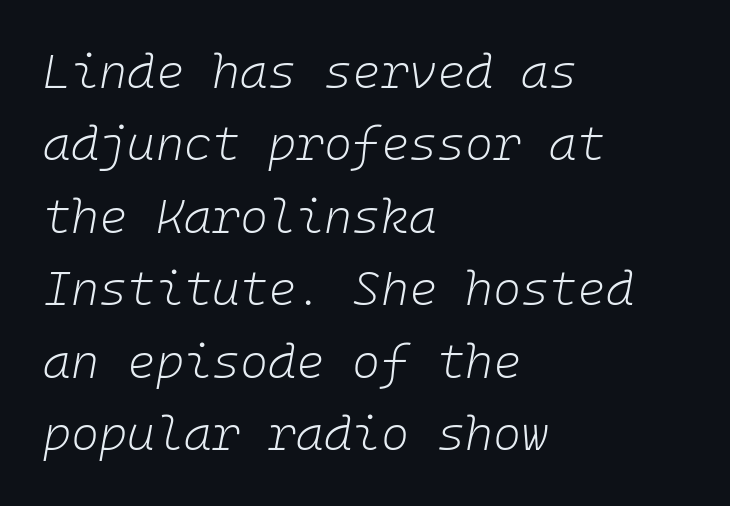
Q: Is the text bold? A: No.
Q: Is the text italic (slanted)? A: Yes, it leans right by about 10 degrees.
Q: Is the text underlined? A: No.
Q: How is the paragraph aligned? A: Left-aligned.
Q: Is the spacing between letters normal or unusually wide? A: Normal.
Q: Is the spacing between lines tight, normal or loose? A: Normal.
Q: Width (condensed, normal, or wide)? A: Normal.
Q: Stroke contrast? A: Low.
Q: x-height? A: Medium.
Q: Monospaced? A: Yes.
